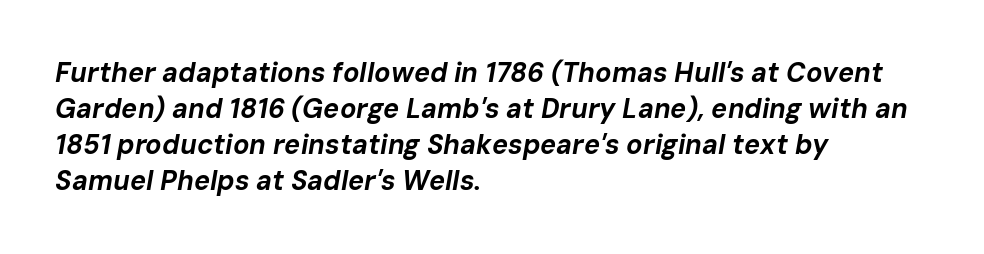
{"italic": "yes", "lean": "right", "slant_degrees": 10, "bold": "yes", "underline": "no", "align": "left", "line_spacing": "normal", "line_spacing_ratio": 1.33, "letter_spacing": "normal", "letter_spacing_em": 0.0, "glyph_px": 27}
